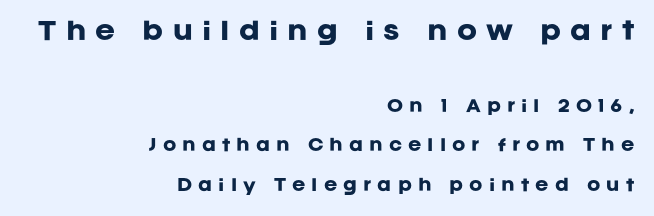
The type sits square on the baseline with zero lean. How heavy is the stroke? Heavy — this is a bold. The passage shown begins with its larger block and ends with its smaller one. The rendering inserts visible extra space after every character. This rendering features lettering with no underline.
